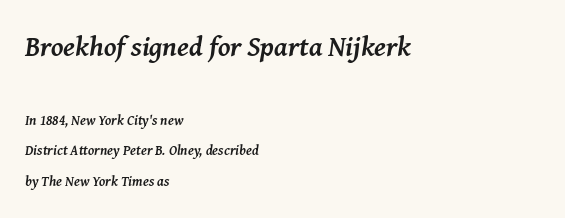
Compared with typical paragraphs, the rows here are farther apart. Set as a true bold cut, around the 700 mark. One-word summary of the alignment: left. Beneath every word, the page is bare. The earlier block is typeset at a bigger size than the later block.
